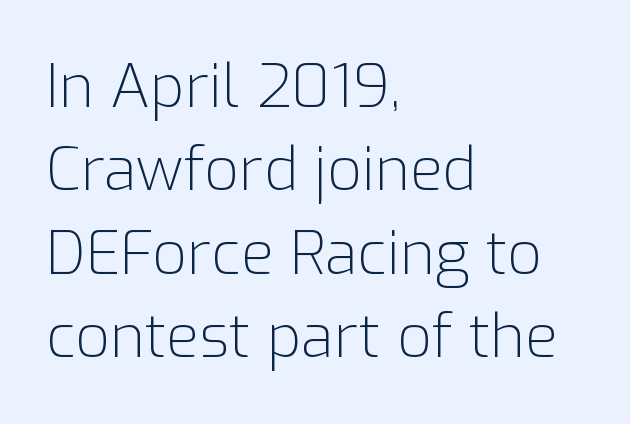
The strip under each line holds only bare page. Unbolded letterforms with no extra heft. The type is set solid horizontally, with unmodified tracking. This rendering uses left alignment, leaving the right contour irregular. The designer left line spacing at the default.
